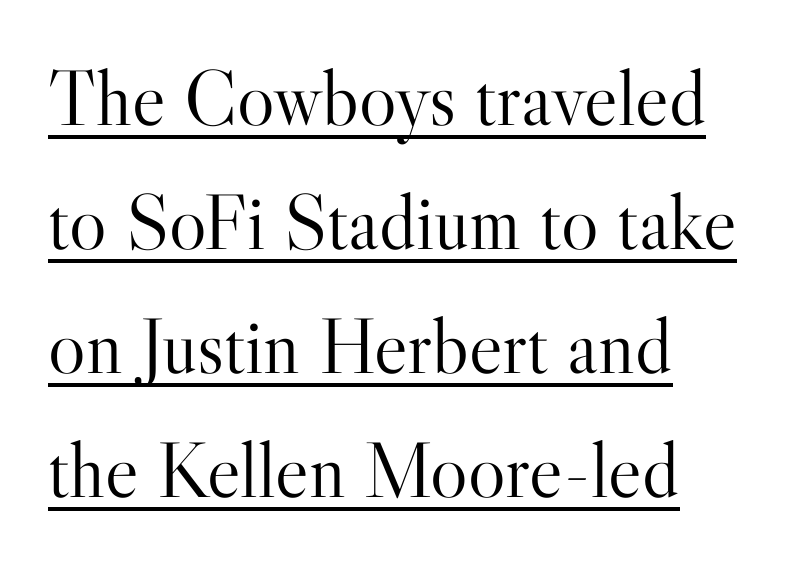
Q: Is the text bold? A: No.
Q: Is the text italic (slanted)? A: No, it is upright.
Q: Is the typeface a serif or a sans-serif typeface? A: Serif.
Q: Is the text underlined? A: Yes.
Q: How is the paragraph aligned? A: Left-aligned.
Q: Is the spacing between letters normal or unusually wide? A: Normal.
Q: Is the spacing between lines tight, normal or loose? A: Normal.
Q: Width (condensed, normal, or wide)? A: Normal.
Q: Stroke contrast? A: High.
Q: x-height? A: Small.
Q: Monospaced? A: No.
